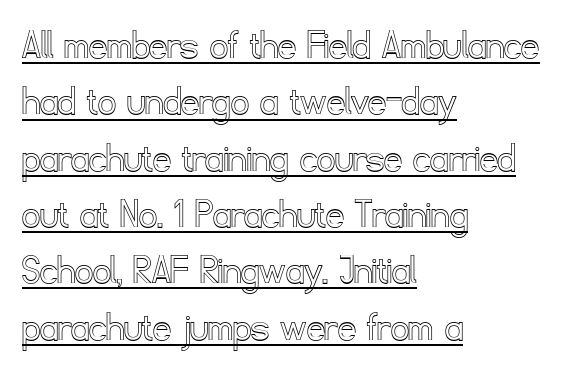
The image shows 44 px text type, upright; set left-aligned, normal line spacing (1.28x), normal letter spacing, underlined; a small x-height.
